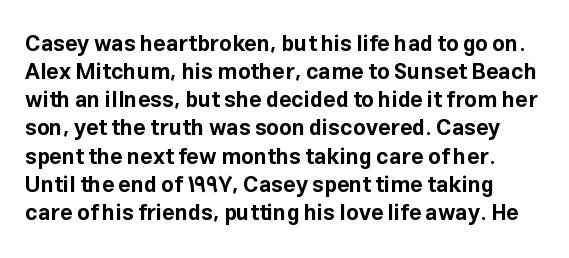
Pretty heavy lettering here — definitely bold. Check under the words: just untouched page. It's the straight-up-and-down kind of type. The gaps between neighbouring characters are ordinary and unremarkable. Line spacing here is normal.
